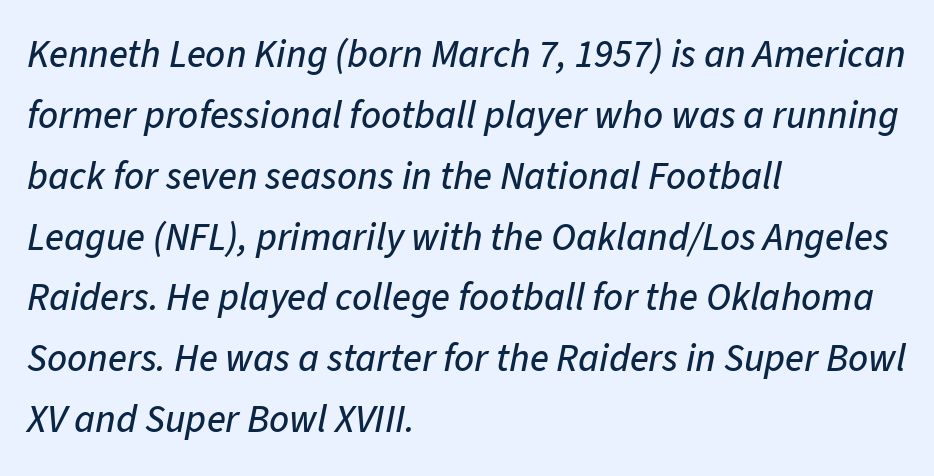
The image shows 39 px text type, italic (leaning right); set left-aligned, normal line spacing (1.56x), normal letter spacing, not underlined; low stroke contrast and a medium x-height.
